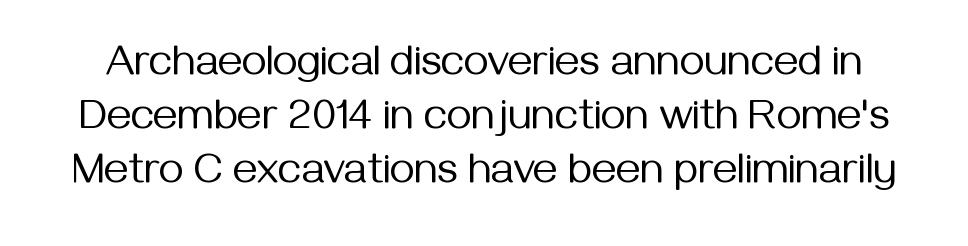
Q: Is the text bold? A: No.
Q: Is the text italic (slanted)? A: No, it is upright.
Q: Is the typeface a serif or a sans-serif typeface? A: Sans-serif.
Q: Is the text underlined? A: No.
Q: Is the spacing between letters normal or unusually wide? A: Normal.
Q: Is the spacing between lines tight, normal or loose? A: Normal.
Q: Width (condensed, normal, or wide)? A: Normal.
Q: Stroke contrast? A: Medium.
Q: x-height? A: Medium.
Q: Monospaced? A: No.
